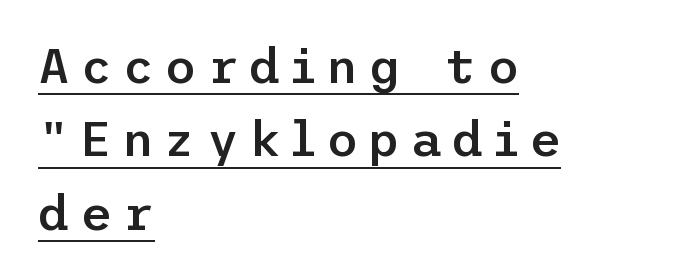
Q: Is the text bold? A: Semi-bold.
Q: Is the text italic (slanted)? A: No, it is upright.
Q: Is the typeface a serif or a sans-serif typeface? A: Sans-serif.
Q: Is the text underlined? A: Yes.
Q: How is the paragraph aligned? A: Left-aligned.
Q: Is the spacing between letters normal or unusually wide? A: Unusually wide.
Q: Is the spacing between lines tight, normal or loose? A: Normal.
Q: Width (condensed, normal, or wide)? A: Normal.
Q: Stroke contrast? A: Low.
Q: x-height? A: Medium.
